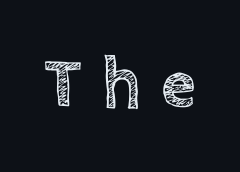
The space directly below the letters is spotless. The tracking reads as deliberately expanded to a designer's eye. Tall strokes in this sample are plumb rather than angled. Looks like regular typesetting: each glyph gets only the width it needs.
